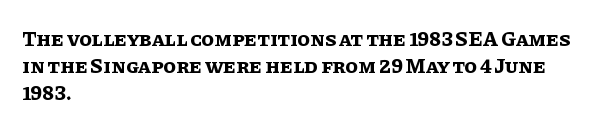
{"italic": "no", "bold": "yes", "underline": "no", "align": "left", "line_spacing": "normal", "line_spacing_ratio": 1.29, "letter_spacing": "normal", "letter_spacing_em": 0.0, "glyph_px": 21}
